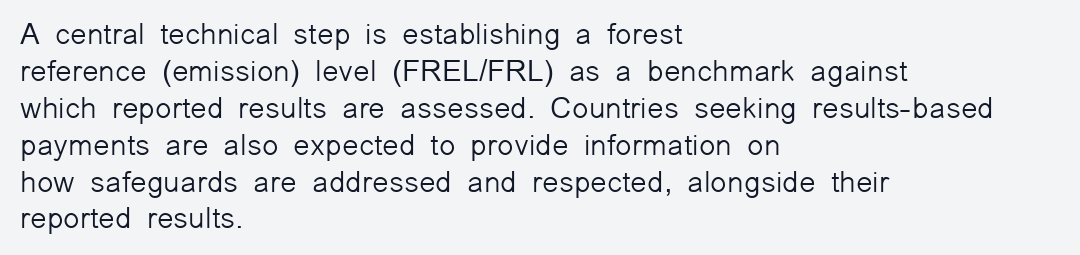
The image shows 30 px light sans-serif type, upright; set left-aligned, line spacing 1.23x, normal letter spacing, not underlined; low stroke contrast and a medium x-height.
